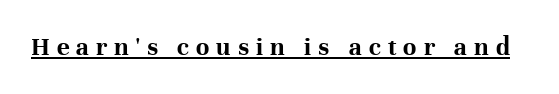
The image shows 27 px bold type, upright; set unusually wide letter spacing (+0.26 em), underlined.
